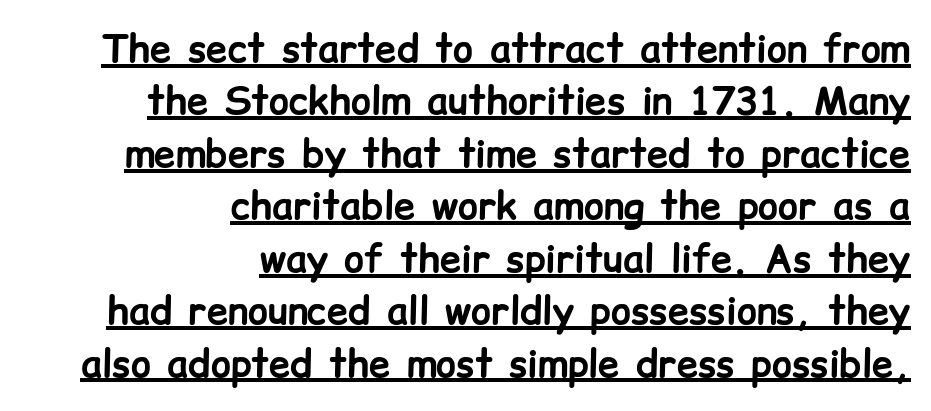
The image shows 38 px bold sans-serif type, upright; set right-aligned, normal line spacing (1.38x), normal letter spacing, underlined; low stroke contrast and a medium x-height.
